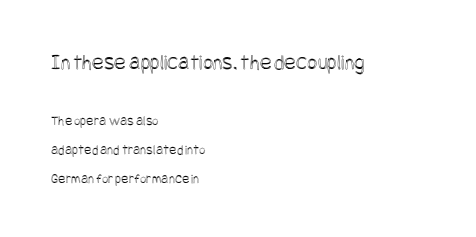
Q: Is the text italic (slanted)? A: No, it is upright.
Q: Is the text underlined? A: No.
Q: How is the paragraph aligned? A: Left-aligned.
Q: Is the spacing between letters normal or unusually wide? A: Normal.
Q: Is the spacing between lines tight, normal or loose? A: Loose.
Q: Which block of text is set in a larger size, the first (top) or the second (bottom)? A: The first (top) one.
